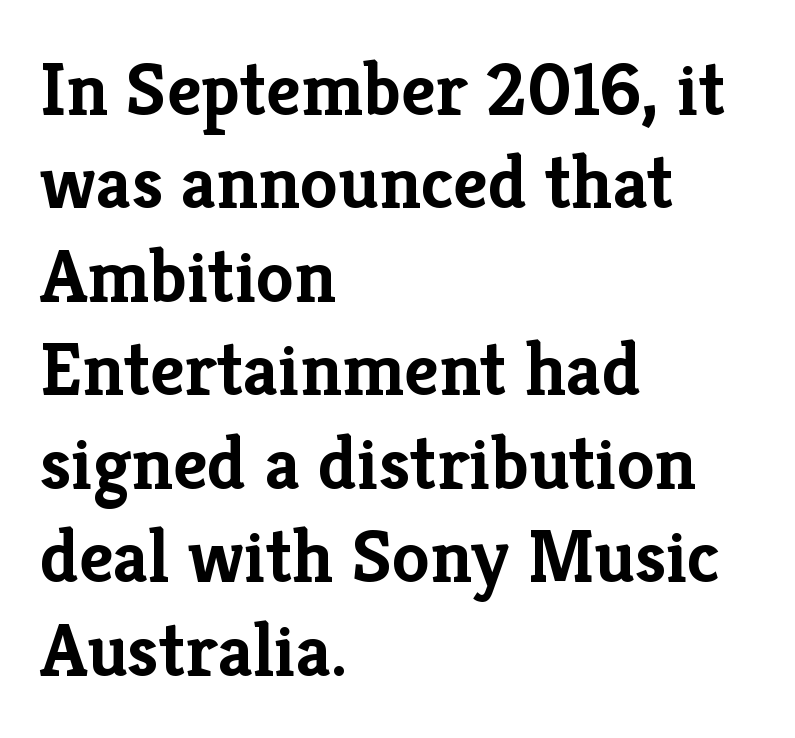
The image shows 76 px semibold serif type, upright; set left-aligned, line spacing 1.23x, normal letter spacing, not underlined; low stroke contrast and a medium x-height.
